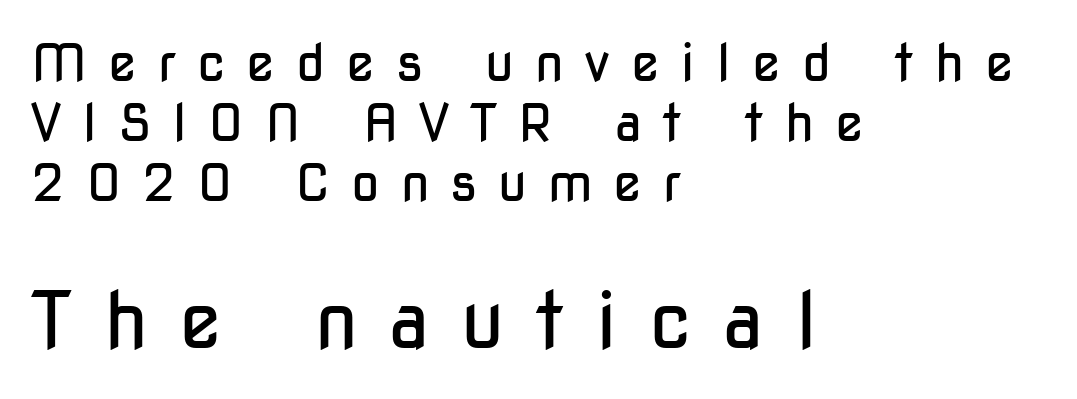
The image shows 78 px regular-weight, condensed sans-serif type, upright; set left-aligned, tight line spacing (1.15x), unusually wide letter spacing (+0.4 em), not underlined; the second (bottom) block is 1.5x larger; low stroke contrast and a medium x-height.
